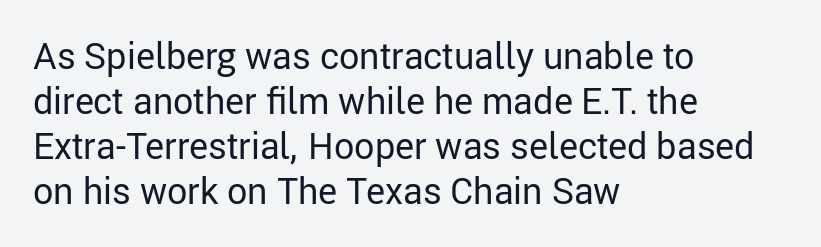
The image shows 36 px regular-weight sans-serif type, upright; set left-aligned, normal line spacing (1.25x), normal letter spacing, not underlined; low stroke contrast and a medium x-height.
